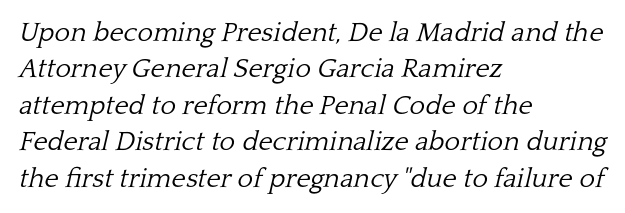
Q: Is the text bold? A: No.
Q: Is the text italic (slanted)? A: Yes, it leans right by about 13 degrees.
Q: Is the text underlined? A: No.
Q: How is the paragraph aligned? A: Left-aligned.
Q: Is the spacing between letters normal or unusually wide? A: Normal.
Q: Is the spacing between lines tight, normal or loose? A: Normal.
